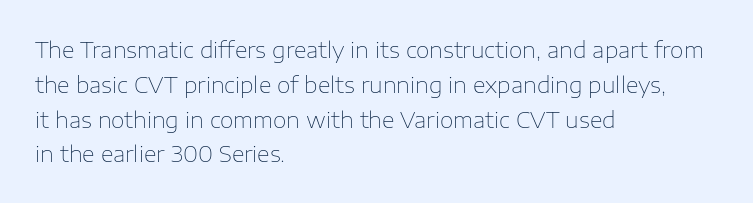
Q: Is the text bold? A: No.
Q: Is the text italic (slanted)? A: No, it is upright.
Q: Is the text underlined? A: No.
Q: How is the paragraph aligned? A: Left-aligned.
Q: Is the spacing between letters normal or unusually wide? A: Normal.
Q: Is the spacing between lines tight, normal or loose? A: Normal.
